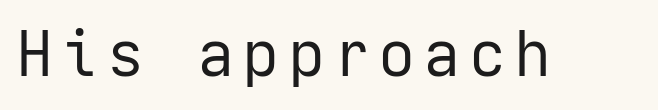
Stem width sits at or under what a default text font uses. The letters stand straight up with perfectly vertical stems. Type without underlining. Are there feet on the stems? There aren't — it's a sans.
